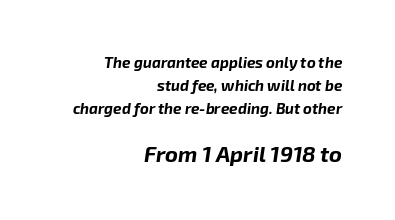
{"italic": "yes", "lean": "right", "slant_degrees": 8, "bold": "yes", "underline": "no", "align": "right", "line_spacing": "normal", "line_spacing_ratio": 1.54, "letter_spacing": "normal", "letter_spacing_em": 0.0, "larger_block": "second", "size_ratio": 1.47, "glyph_px": 22}
